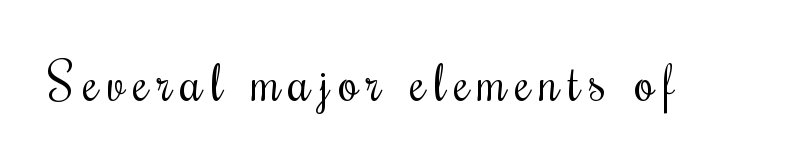
{"bold": "no", "weight": "regular", "width": "condensed", "stroke_contrast": "medium", "x_height": "small", "monospaced": "no", "underline": "no", "glyph_px": 51}
